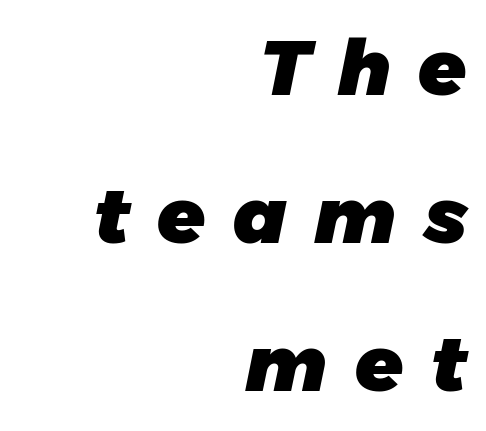
The image shows 78 px heavy type, italic (leaning right); set right-aligned, loose line spacing (1.9x), unusually wide letter spacing (+0.35 em), not underlined; low stroke contrast and a medium x-height.
